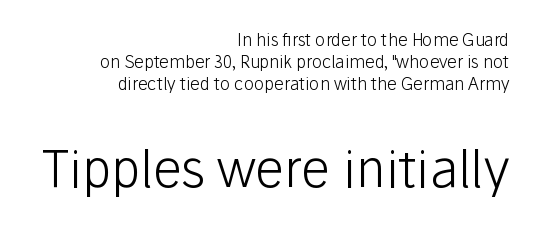
{"serif": "no", "italic": "no", "bold": "no", "weight": "light", "width": "normal", "stroke_contrast": "low", "x_height": "medium", "monospaced": "no", "underline": "no", "align": "right", "line_spacing": "normal", "line_spacing_ratio": 1.3, "letter_spacing": "normal", "letter_spacing_em": 0.0, "larger_block": "second", "size_ratio": 3.0, "glyph_px": 51}
